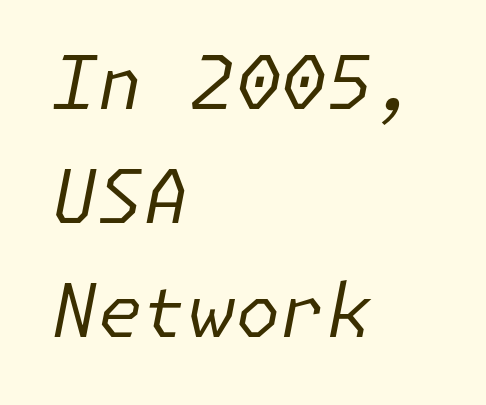
Vertical stems look standard width or narrower in stroke. Students, observe: this is what conventionally led text looks like. Alignment: flush left. If you drew a line through each stem, it would be angled. The glyphs are unaccompanied by any horizontal stroke below them.
